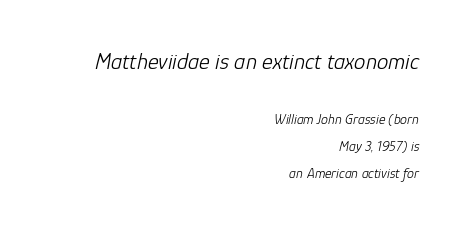
Q: Is the text bold? A: No.
Q: Is the text italic (slanted)? A: Yes, it leans right by about 12 degrees.
Q: Is the text underlined? A: No.
Q: How is the paragraph aligned? A: Right-aligned.
Q: Is the spacing between letters normal or unusually wide? A: Normal.
Q: Is the spacing between lines tight, normal or loose? A: Loose.
Q: Which block of text is set in a larger size, the first (top) or the second (bottom)? A: The first (top) one.
